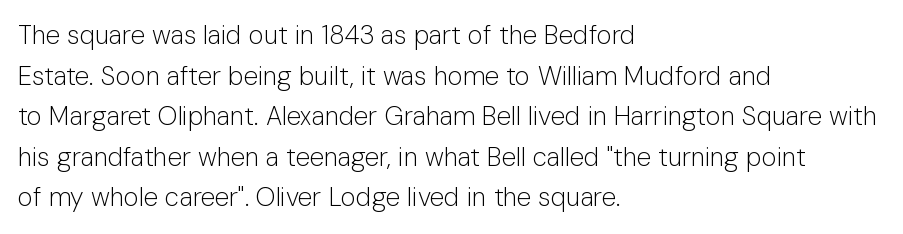
The zone under the glyphs is completely vacant. Letters have the restrained weight of plain body copy at most. Line beginnings align vertically; line endings do not. The gaps between neighbouring characters are ordinary and unremarkable.
